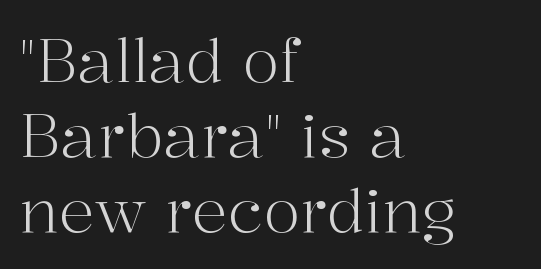
{"serif": "yes", "italic": "no", "bold": "no", "weight": "light", "width": "normal", "stroke_contrast": "high", "x_height": "medium", "monospaced": "no", "underline": "no", "align": "left", "line_spacing": "normal", "line_spacing_ratio": 1.25, "letter_spacing": "normal", "letter_spacing_em": 0.0, "glyph_px": 60}
